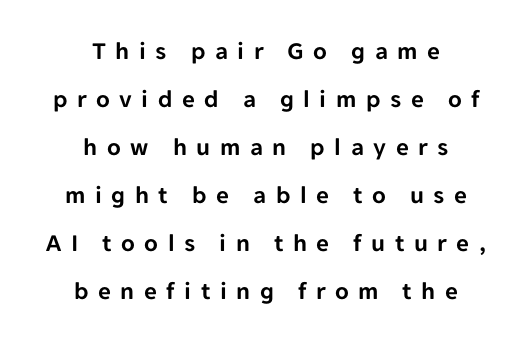
Q: Is the text italic (slanted)? A: No, it is upright.
Q: Is the text underlined? A: No.
Q: How is the paragraph aligned? A: Centered.
Q: Is the spacing between letters normal or unusually wide? A: Unusually wide.
Q: Is the spacing between lines tight, normal or loose? A: Loose.
